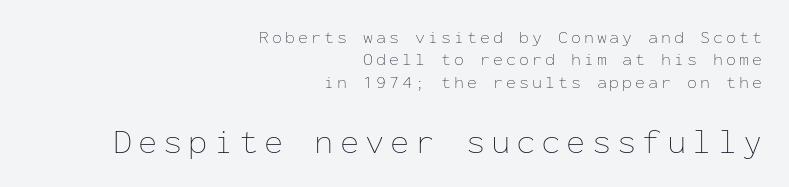
{"italic": "no", "bold": "no", "weight": "thin", "width": "normal", "stroke_contrast": "low", "x_height": "medium", "monospaced": "yes", "underline": "no", "align": "right", "line_spacing_ratio": 1.24, "larger_block": "second", "size_ratio": 1.94, "glyph_px": 35}
